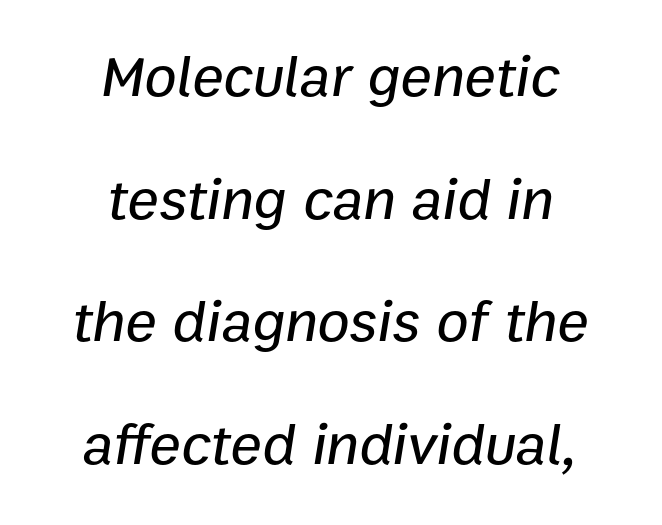
The passage shown has conventional tracking throughout. A typesetter would call this proportional, since set widths differ per character. Has an underline been added? It has not. The whole block is typeset with a tilt. Reading down the column, the eye jumps a long way to each next line. The paragraph has two soft edges and a firm central axis.
